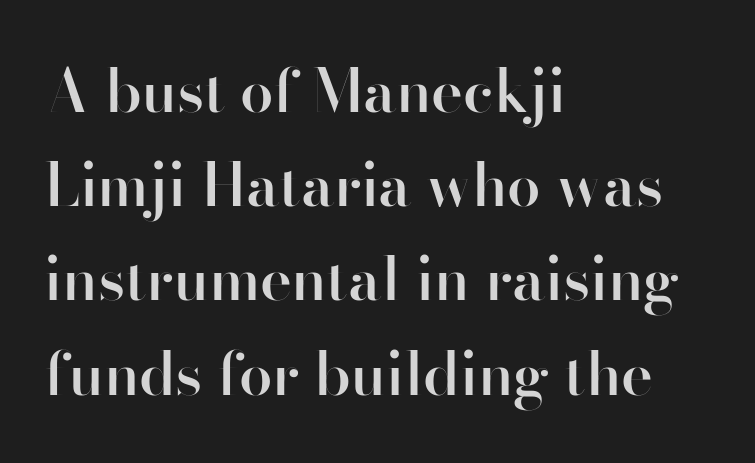
I'd call this a sans setting — the letters go barefoot. Nothing unusual about the tracking: characters are spaced as the font intends. The specimen omits any rule beneath the text block's lines. The letters stand upright; this is a roman face.
